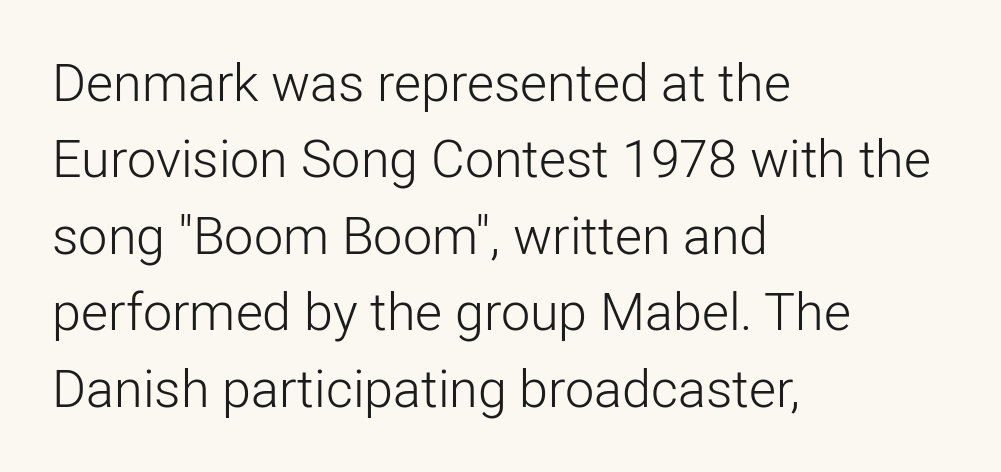
The letters stand upright; this is a roman face. Letters have the restrained weight of plain body copy at most. Do the characters align in a grid? No, the font is proportional. This sample uses plain, unmodified letter spacing. Words float on clear page, feet unadorned. Line beginnings align vertically; line endings do not.
